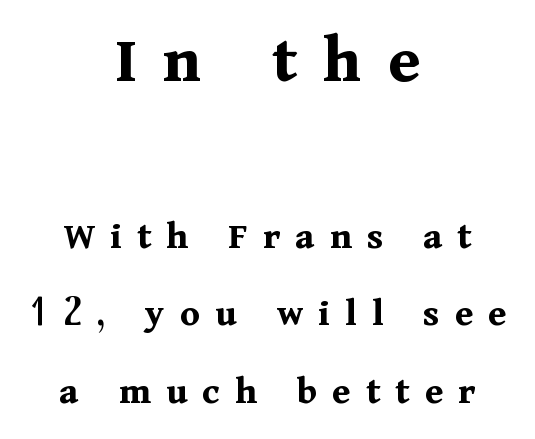
Q: Is the text bold? A: Yes.
Q: Is the text italic (slanted)? A: No, it is upright.
Q: Is the typeface a serif or a sans-serif typeface? A: Serif.
Q: Is the text underlined? A: No.
Q: How is the paragraph aligned? A: Centered.
Q: Is the spacing between letters normal or unusually wide? A: Unusually wide.
Q: Is the spacing between lines tight, normal or loose? A: Loose.
Q: Which block of text is set in a larger size, the first (top) or the second (bottom)? A: The first (top) one.
Q: Width (condensed, normal, or wide)? A: Normal.
Q: Stroke contrast? A: Medium.
Q: x-height? A: Medium.
Q: Monospaced? A: No.
